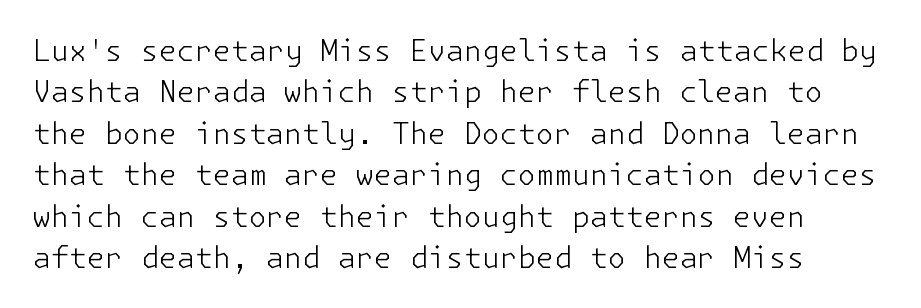
Q: Is the text bold? A: No.
Q: Is the text italic (slanted)? A: No, it is upright.
Q: Is the typeface a serif or a sans-serif typeface? A: Sans-serif.
Q: Is the text underlined? A: No.
Q: Is the spacing between letters normal or unusually wide? A: Normal.
Q: Is the spacing between lines tight, normal or loose? A: Normal.
Q: Width (condensed, normal, or wide)? A: Normal.
Q: Stroke contrast? A: Low.
Q: x-height? A: Medium.
